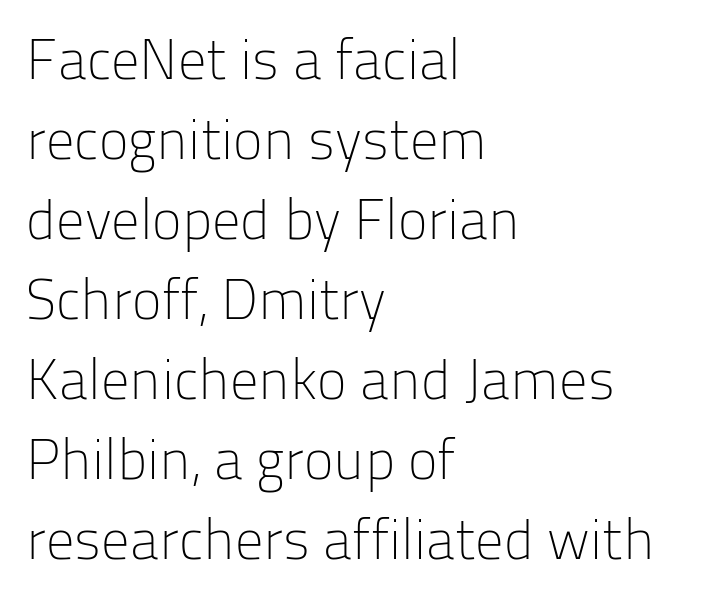
Q: Is the text bold? A: No.
Q: Is the text italic (slanted)? A: No, it is upright.
Q: Is the typeface a serif or a sans-serif typeface? A: Sans-serif.
Q: Is the text underlined? A: No.
Q: How is the paragraph aligned? A: Left-aligned.
Q: Is the spacing between letters normal or unusually wide? A: Normal.
Q: Is the spacing between lines tight, normal or loose? A: Normal.
Q: Width (condensed, normal, or wide)? A: Normal.
Q: Stroke contrast? A: Low.
Q: x-height? A: Medium.
Q: Monospaced? A: No.
